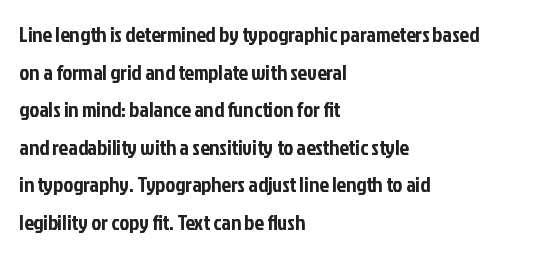
{"italic": "no", "underline": "no", "align": "left", "line_spacing_ratio": 1.79, "letter_spacing": "normal", "letter_spacing_em": 0.0, "glyph_px": 21}
